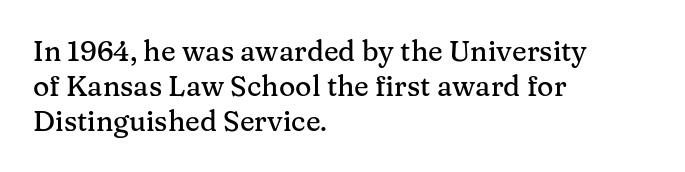
{"serif": "yes", "italic": "no", "width": "normal", "stroke_contrast": "medium", "x_height": "medium", "monospaced": "no", "underline": "no", "align": "left", "line_spacing": "normal", "line_spacing_ratio": 1.25, "letter_spacing": "normal", "letter_spacing_em": 0.0, "glyph_px": 28}
